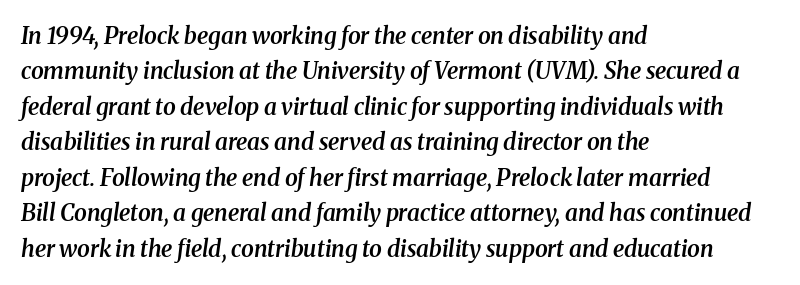
{"italic": "yes", "lean": "right", "slant_degrees": 8, "bold": "semi", "underline": "no", "align": "left", "line_spacing": "normal", "line_spacing_ratio": 1.54, "letter_spacing": "normal", "letter_spacing_em": 0.0, "glyph_px": 23}
